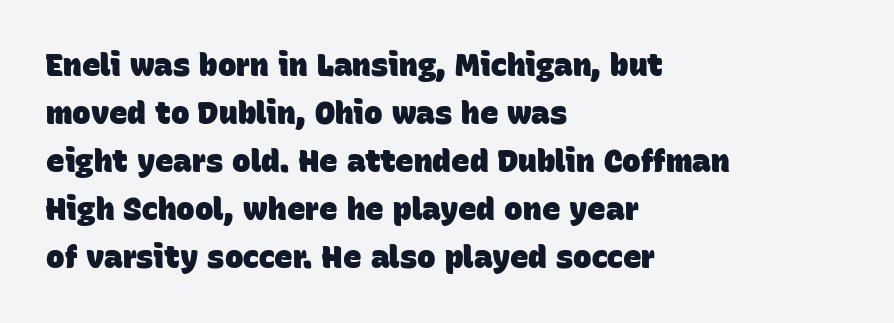
{"serif": "no", "bold": "yes", "weight": "heavy", "width": "normal", "stroke_contrast": "low", "x_height": "large", "monospaced": "no", "underline": "no", "align": "left", "line_spacing": "normal", "line_spacing_ratio": 1.55, "letter_spacing": "normal", "letter_spacing_em": 0.0, "glyph_px": 31}
